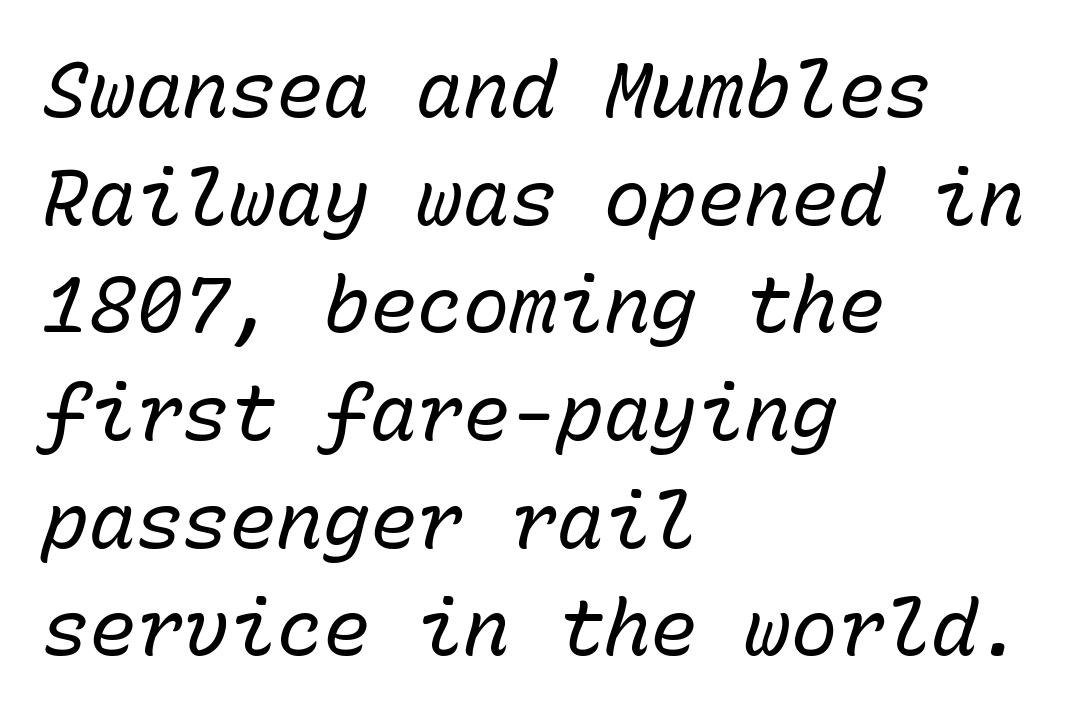
Q: Is the text bold? A: No.
Q: Is the text italic (slanted)? A: Yes, it leans right by about 15 degrees.
Q: Is the text underlined? A: No.
Q: How is the paragraph aligned? A: Left-aligned.
Q: Is the spacing between letters normal or unusually wide? A: Normal.
Q: Is the spacing between lines tight, normal or loose? A: Normal.
Q: Width (condensed, normal, or wide)? A: Normal.
Q: Stroke contrast? A: Low.
Q: x-height? A: Medium.
Q: Monospaced? A: Yes.
